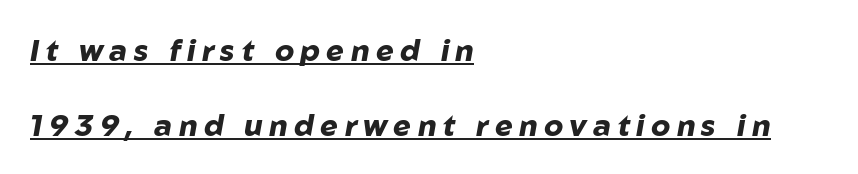
The image shows 30 px heavy type, italic (leaning right); set left-aligned, loose line spacing (2.49x), unusually wide letter spacing (+0.21 em), underlined; low stroke contrast and a medium x-height.
